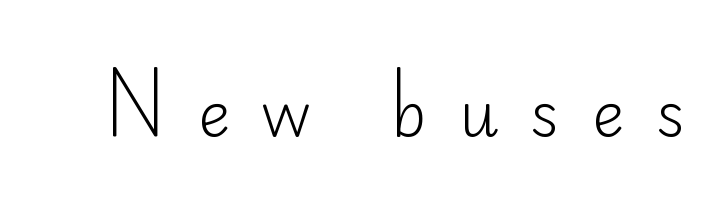
Each letter keeps its own natural width here, so spacing adapts to shape. The specimen omits any rule beneath the text block's lines. Stroke thickness stays within the range of a standard reading face or lighter. The face used here is a sans, in the tradition of grotesques and geometrics. Display-style spreading of the glyphs; the letterfit is very open.
